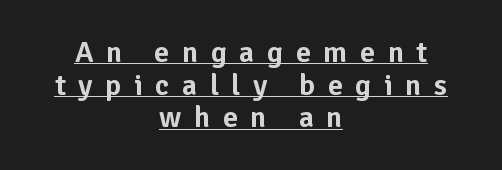
The image shows 30 px sans-serif type, upright; set centered, tight line spacing (1.09x), unusually wide letter spacing (+0.42 em), underlined; low stroke contrast and a medium x-height.
